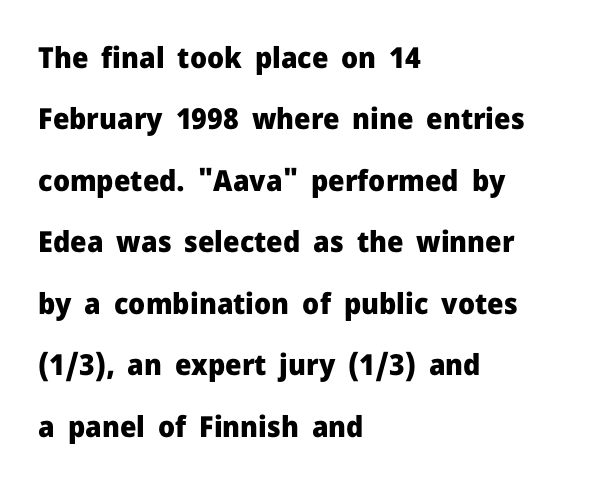
Pretty heavy lettering here — definitely bold. This sample has the flowing, uneven cadence of proportional lettering. Visually the block forms a straight wall on the left and a jagged coastline on the right. The type sits square on the baseline with zero lean.
